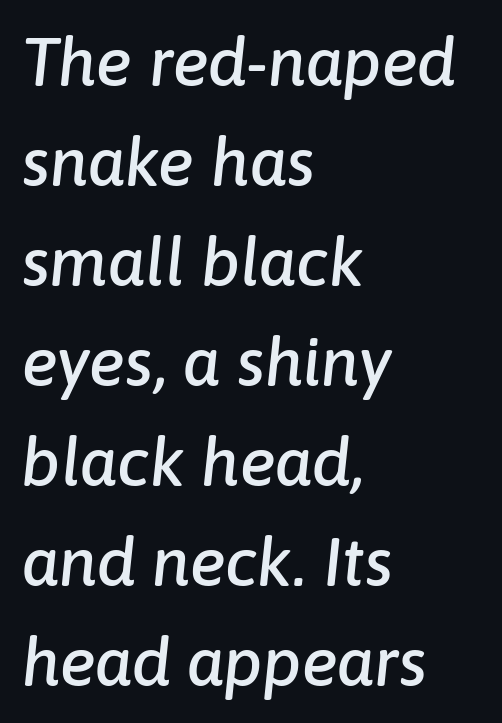
{"italic": "yes", "lean": "right", "slant_degrees": 6, "width": "normal", "stroke_contrast": "low", "x_height": "medium", "monospaced": "no", "underline": "no", "align": "left", "line_spacing": "normal", "line_spacing_ratio": 1.47, "letter_spacing": "normal", "letter_spacing_em": 0.0, "glyph_px": 68}
